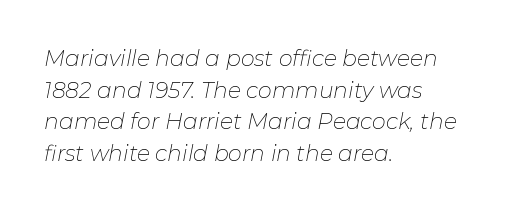
The passage shown is not bold in any degree. Notice how the passage keeps a crisp vertical edge on the left only. The leading is moderate, giving the passage an even texture. The strip under each line holds only bare page.
